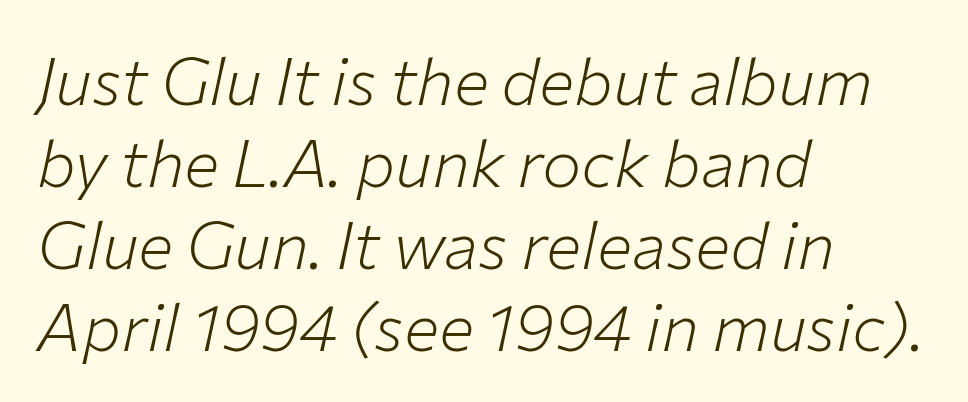
The image shows 66 px light type, italic (leaning right); set left-aligned, line spacing 1.24x, normal letter spacing, not underlined; low stroke contrast and a medium x-height.
